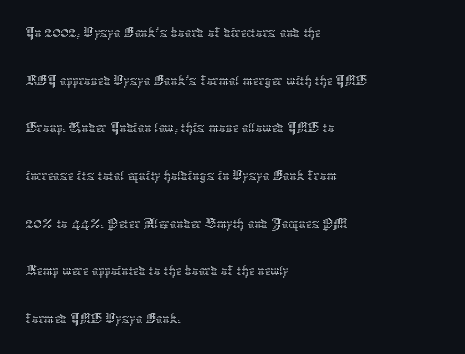
Q: Is the text bold? A: No.
Q: Is the text italic (slanted)? A: No, it is upright.
Q: Is the text underlined? A: No.
Q: How is the paragraph aligned? A: Left-aligned.
Q: Is the spacing between letters normal or unusually wide? A: Normal.
Q: Is the spacing between lines tight, normal or loose? A: Normal.
Q: Width (condensed, normal, or wide)? A: Normal.
Q: Stroke contrast? A: Low.
Q: x-height? A: Medium.
Q: Monospaced? A: No.
